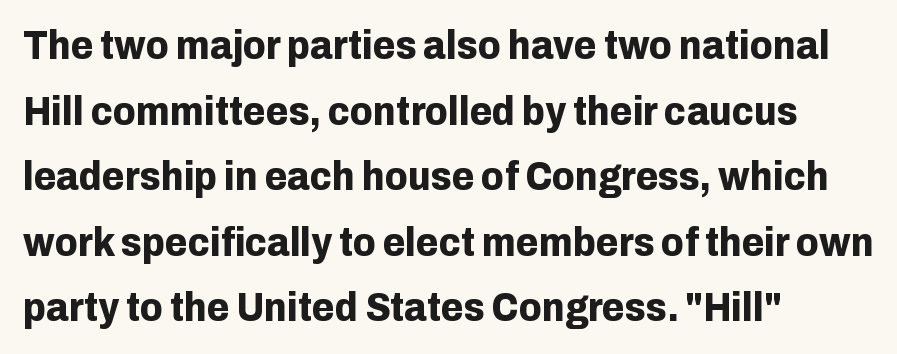
The image shows 41 px bold sans-serif type, upright; set left-aligned, normal line spacing (1.6x), normal letter spacing, not underlined; low stroke contrast and a medium x-height.
